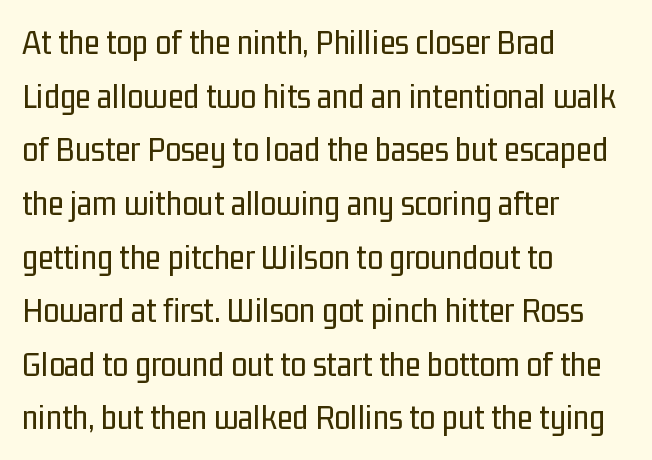
Q: Is the text bold? A: No.
Q: Is the text italic (slanted)? A: No, it is upright.
Q: Is the typeface a serif or a sans-serif typeface? A: Sans-serif.
Q: Is the text underlined? A: No.
Q: How is the paragraph aligned? A: Left-aligned.
Q: Is the spacing between letters normal or unusually wide? A: Normal.
Q: Is the spacing between lines tight, normal or loose? A: Normal.
Q: Width (condensed, normal, or wide)? A: Condensed.
Q: Stroke contrast? A: Low.
Q: x-height? A: Medium.
Q: Monospaced? A: No.
